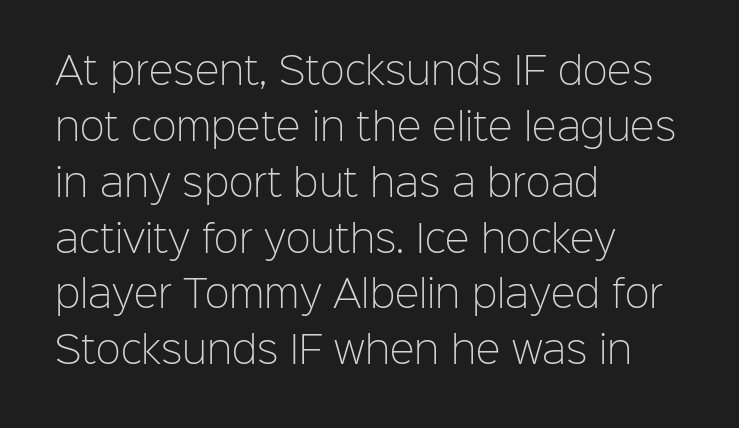
{"serif": "no", "italic": "no", "bold": "no", "weight": "light", "width": "normal", "stroke_contrast": "low", "x_height": "medium", "monospaced": "no", "underline": "no", "align": "left", "line_spacing": "normal", "line_spacing_ratio": 1.51, "letter_spacing": "normal", "letter_spacing_em": 0.0, "glyph_px": 37}
